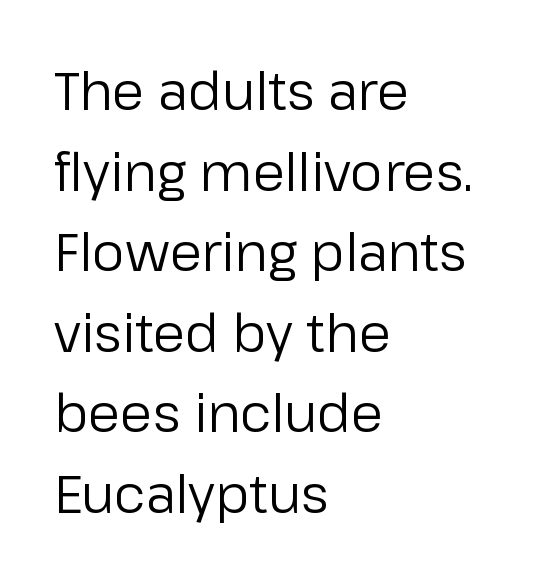
Q: Is the text bold? A: No.
Q: Is the text italic (slanted)? A: No, it is upright.
Q: Is the typeface a serif or a sans-serif typeface? A: Sans-serif.
Q: Is the text underlined? A: No.
Q: How is the paragraph aligned? A: Left-aligned.
Q: Is the spacing between letters normal or unusually wide? A: Normal.
Q: Is the spacing between lines tight, normal or loose? A: Normal.
Q: Width (condensed, normal, or wide)? A: Normal.
Q: Stroke contrast? A: Low.
Q: x-height? A: Medium.
Q: Monospaced? A: No.
